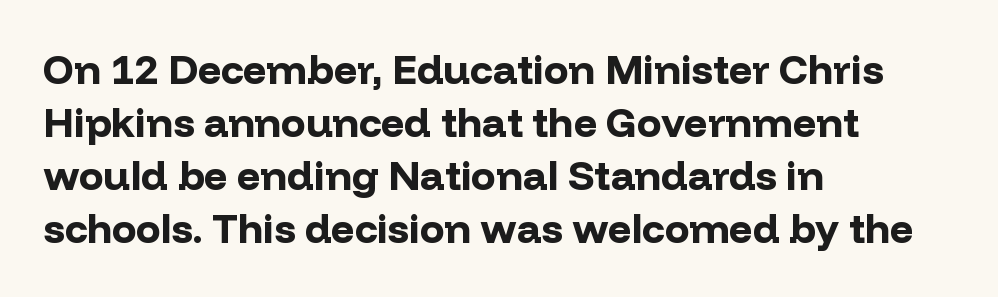
{"serif": "no", "italic": "no", "bold": "yes", "weight": "bold", "width": "normal", "stroke_contrast": "low", "x_height": "medium", "monospaced": "no", "underline": "no", "align": "left", "line_spacing": "normal", "line_spacing_ratio": 1.29, "letter_spacing": "normal", "letter_spacing_em": 0.0, "glyph_px": 41}
